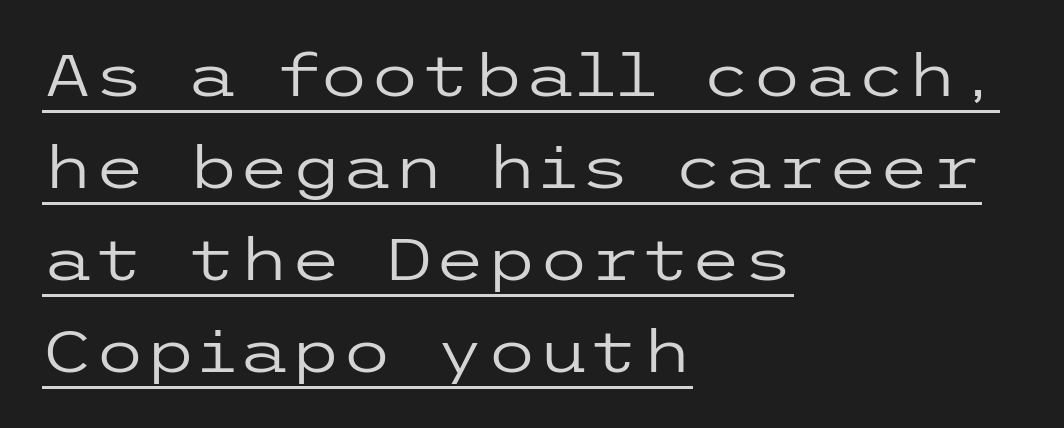
{"serif": "no", "italic": "no", "bold": "no", "weight": "regular", "width": "wide", "stroke_contrast": "low", "x_height": "medium", "underline": "yes", "align": "left", "line_spacing": "normal", "line_spacing_ratio": 1.56, "letter_spacing": "normal", "letter_spacing_em": 0.0, "glyph_px": 59}
